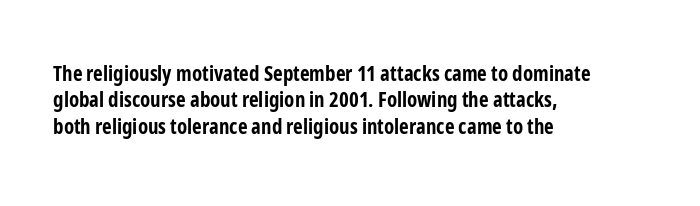
What weight is shown? A full bold with thick strokes. The lettering holds an erect, upright posture throughout. Plain, unruled lines of type. The rendering keeps characters at their native spacing. Leading: standard.
